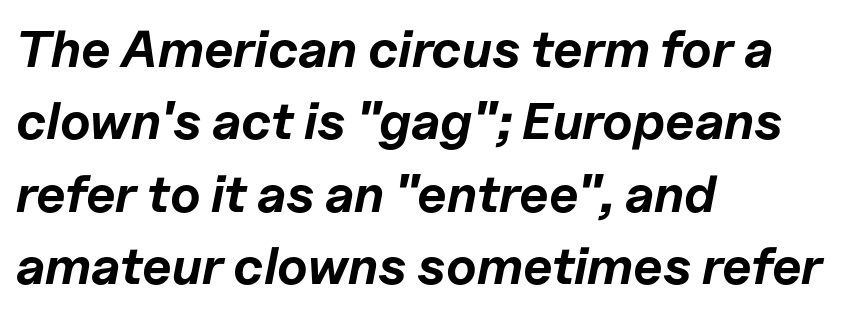
The image shows 52 px bold type, italic (leaning right); set left-aligned, normal line spacing (1.39x), normal letter spacing, not underlined; low stroke contrast and a medium x-height.
